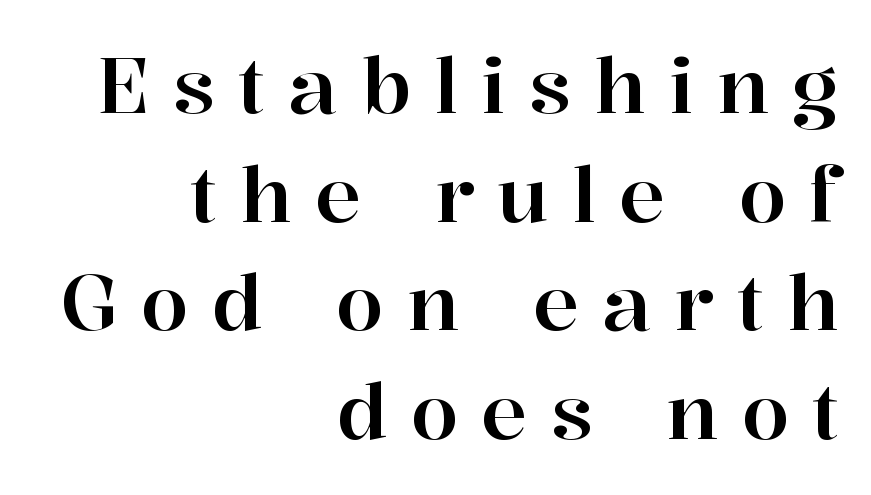
Q: Is the text italic (slanted)? A: No, it is upright.
Q: Is the typeface a serif or a sans-serif typeface? A: Serif.
Q: Is the text underlined? A: No.
Q: How is the paragraph aligned? A: Right-aligned.
Q: Is the spacing between letters normal or unusually wide? A: Unusually wide.
Q: Is the spacing between lines tight, normal or loose? A: Normal.
Q: Width (condensed, normal, or wide)? A: Normal.
Q: Stroke contrast? A: High.
Q: x-height? A: Medium.
Q: Monospaced? A: No.
